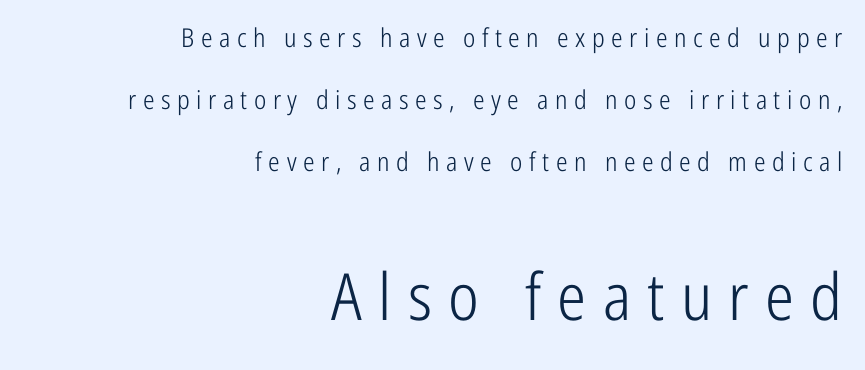
The image shows 65 px light, condensed sans-serif type, upright; set right-aligned, loose line spacing (2.38x), unusually wide letter spacing (+0.25 em), not underlined; the second (bottom) block is 2.5x larger; low stroke contrast and a medium x-height.
